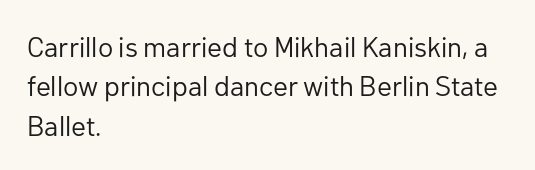
Q: Is the text bold? A: No.
Q: Is the text italic (slanted)? A: No, it is upright.
Q: Is the typeface a serif or a sans-serif typeface? A: Sans-serif.
Q: Is the text underlined? A: No.
Q: How is the paragraph aligned? A: Left-aligned.
Q: Is the spacing between letters normal or unusually wide? A: Normal.
Q: Is the spacing between lines tight, normal or loose? A: Normal.
Q: Width (condensed, normal, or wide)? A: Normal.
Q: Stroke contrast? A: Low.
Q: x-height? A: Medium.
Q: Monospaced? A: No.
